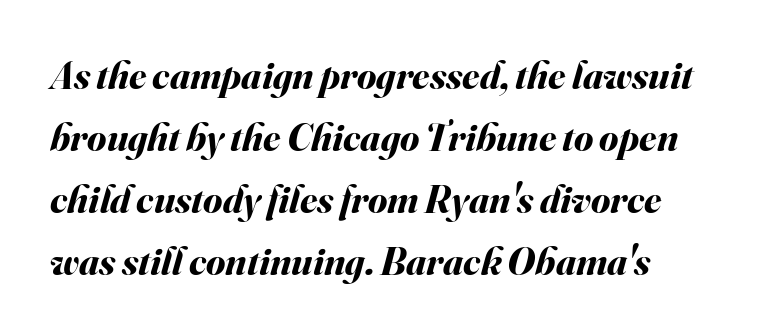
The image shows 39 px bold type, italic (leaning right); set left-aligned, normal line spacing (1.59x), normal letter spacing, not underlined; medium stroke contrast and a small x-height.
